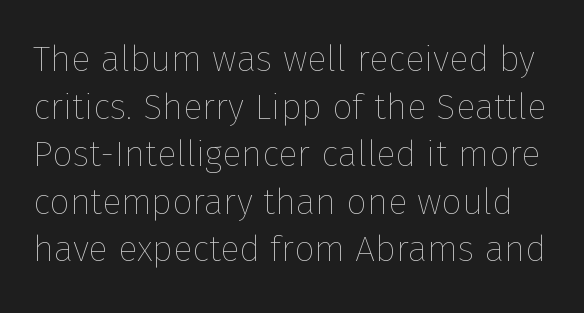
{"italic": "no", "bold": "no", "weight": "thin", "width": "normal", "stroke_contrast": "low", "x_height": "medium", "monospaced": "no", "underline": "no", "line_spacing": "normal", "line_spacing_ratio": 1.32, "letter_spacing": "normal", "letter_spacing_em": 0.0, "glyph_px": 36}
